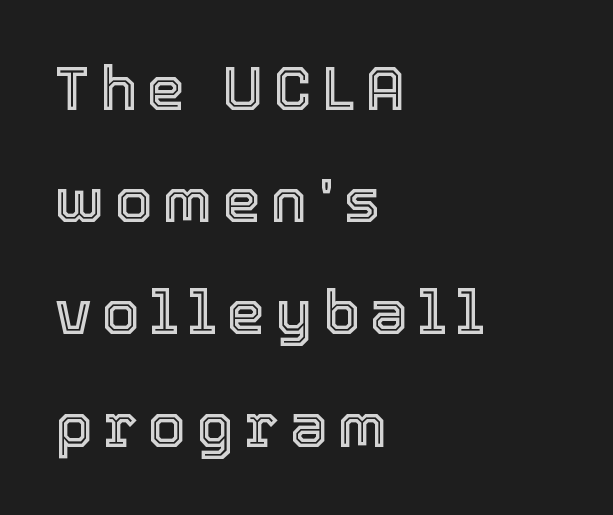
The image shows 61 px text type, upright; set left-aligned, line spacing 1.84x, not underlined; a medium x-height.
